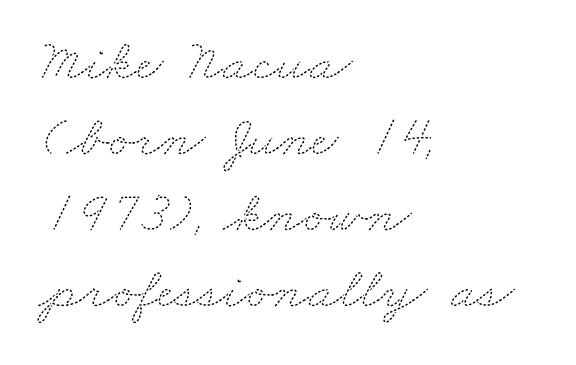
{"bold": "no", "weight": "thin", "width": "wide", "stroke_contrast": "medium", "x_height": "small", "monospaced": "no", "underline": "no", "align": "left", "line_spacing": "normal", "line_spacing_ratio": 1.29, "letter_spacing": "normal", "letter_spacing_em": 0.0, "glyph_px": 59}
